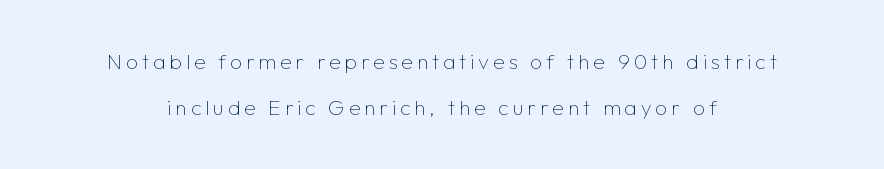
One glance says open: line gaps are wider than usual. A centered setting, common on invitations and titles, is used for this passage. Caption: face not bold, strokes unweighted. Check under the words: just untouched page. Characters remain perfectly vertical along every line.
